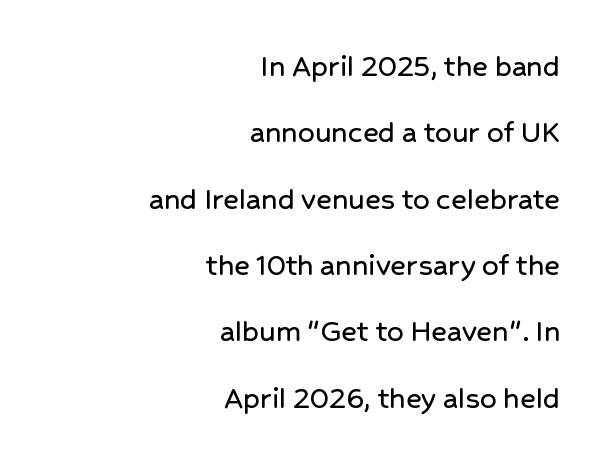
Here the glyphs are tracked normally, forming tight word shapes. Do the letters lean? They stand straight. Letters rest on an invisible, unmarked baseline. The leading is generous, giving the passage an open texture. Proportional: the letters do not fall into vertical columns.
